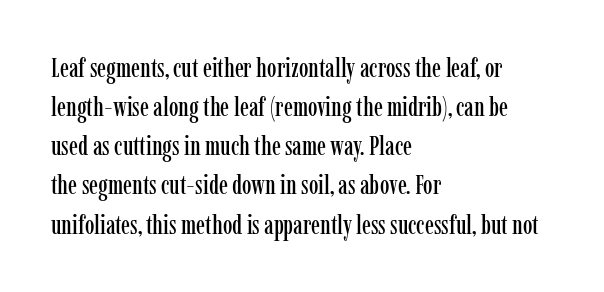
Evenly set lines give the paragraph a standard silhouette. What stands out about the letter spacing? Nothing — it is the standard amount. Glance below the letters and you will spot only blank space. The compositor pushed each line to the left boundary. The axis of the letterforms is exactly vertical.
